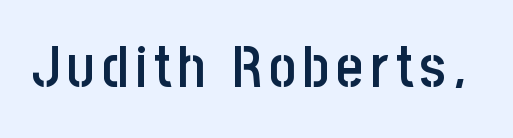
The image shows 58 px semibold, condensed sans-serif type, upright; set not underlined; low stroke contrast and a large x-height.
